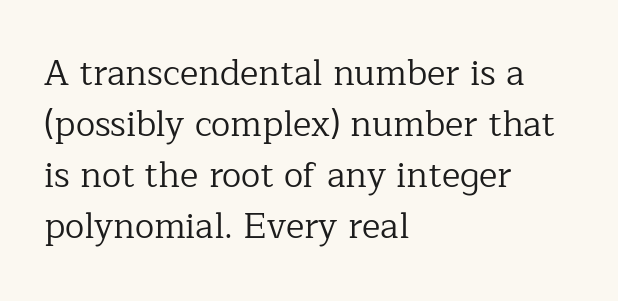
The image shows 35 px regular-weight serif type, upright; set left-aligned, normal line spacing (1.46x), normal letter spacing, not underlined; low stroke contrast and a medium x-height.
